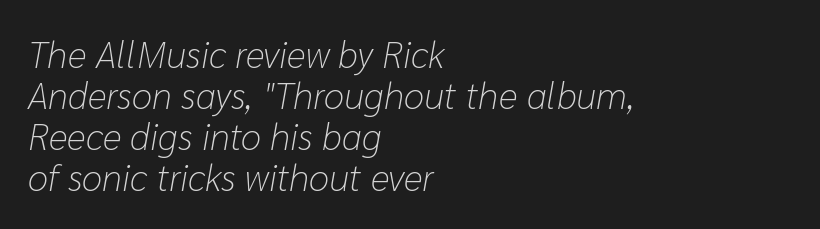
Glyph-to-glyph distance matches everyday printed text. Has an underline been added? It has not. Each new line begins almost immediately beneath the previous one. A typesetter would call this proportional, since set widths differ per character.
